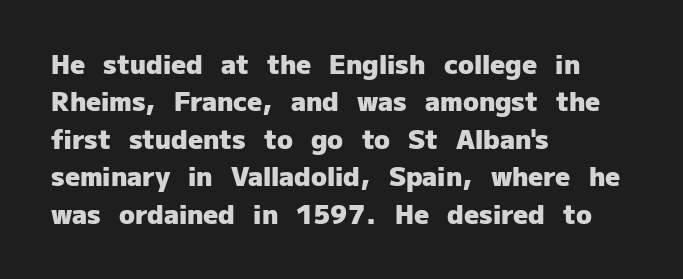
Q: Is the text bold? A: Yes.
Q: Is the text italic (slanted)? A: No, it is upright.
Q: Is the text underlined? A: No.
Q: How is the paragraph aligned? A: Left-aligned.
Q: Is the spacing between letters normal or unusually wide? A: Normal.
Q: Is the spacing between lines tight, normal or loose? A: Normal.
